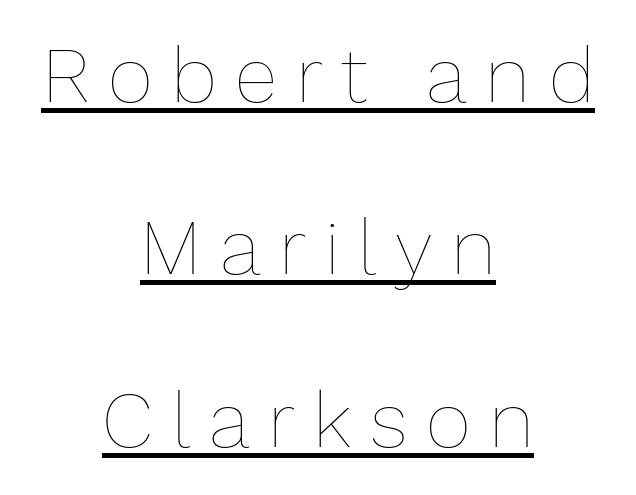
{"italic": "no", "bold": "no", "weight": "thin", "width": "normal", "stroke_contrast": "low", "x_height": "medium", "monospaced": "no", "underline": "yes", "align": "center", "line_spacing": "loose", "line_spacing_ratio": 2.21, "letter_spacing": "wide", "letter_spacing_em": 0.24, "glyph_px": 78}
